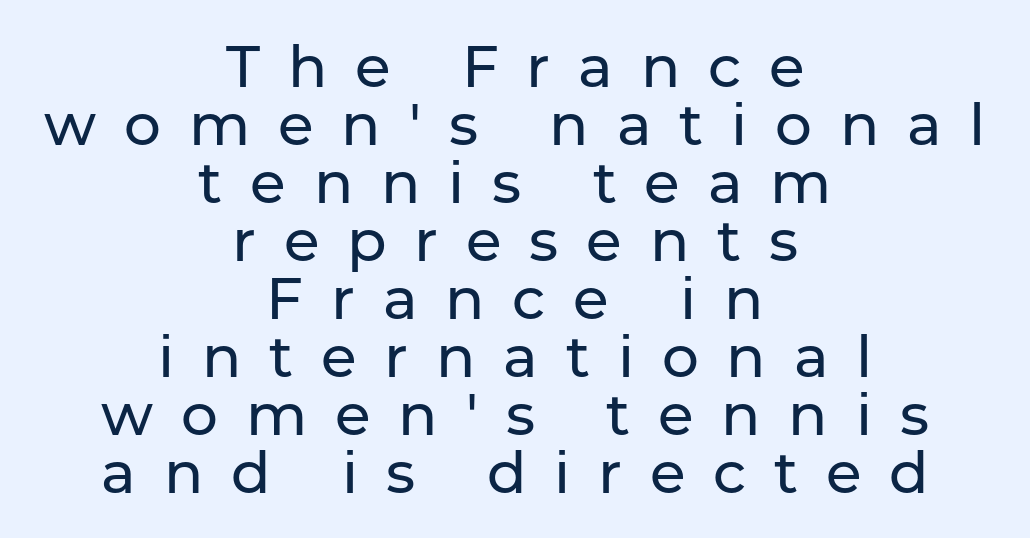
Q: Is the text italic (slanted)? A: No, it is upright.
Q: Is the typeface a serif or a sans-serif typeface? A: Sans-serif.
Q: Is the text underlined? A: No.
Q: How is the paragraph aligned? A: Centered.
Q: Is the spacing between letters normal or unusually wide? A: Unusually wide.
Q: Is the spacing between lines tight, normal or loose? A: Tight.
Q: Width (condensed, normal, or wide)? A: Normal.
Q: Stroke contrast? A: Low.
Q: x-height? A: Medium.
Q: Monospaced? A: No.
